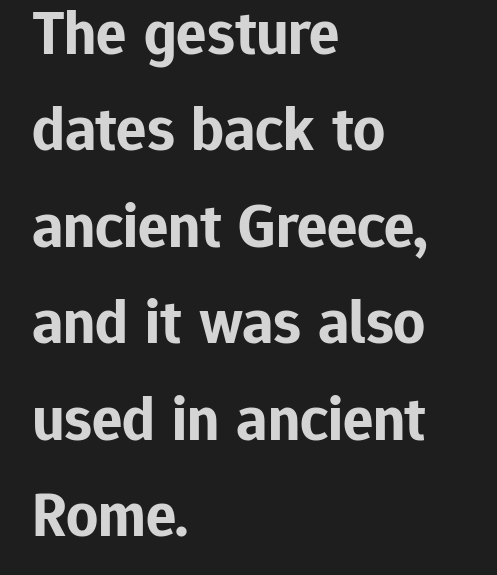
The letters advance in unequal steps, a hallmark of proportional type. Clear beneath every line of the passage. These lines keep a tight, regular rhythm from letter to letter. In CSS terms this would be text-align: left.
